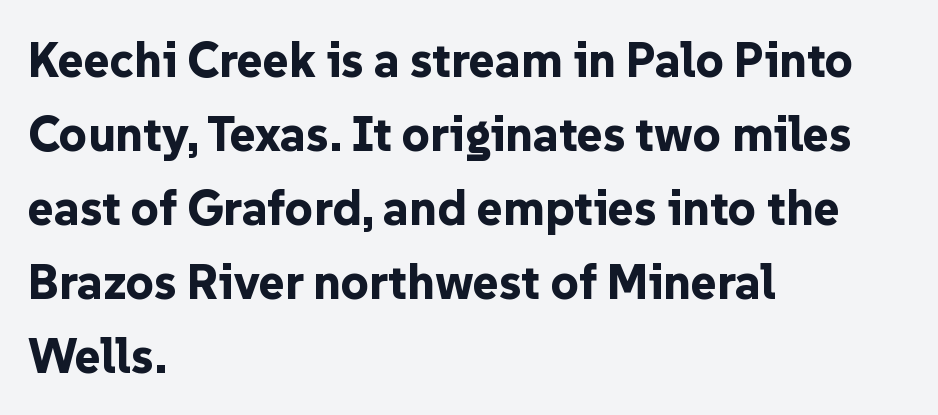
The image shows 49 px bold sans-serif type, upright; set left-aligned, normal line spacing (1.51x), normal letter spacing, not underlined; low stroke contrast and a medium x-height.
